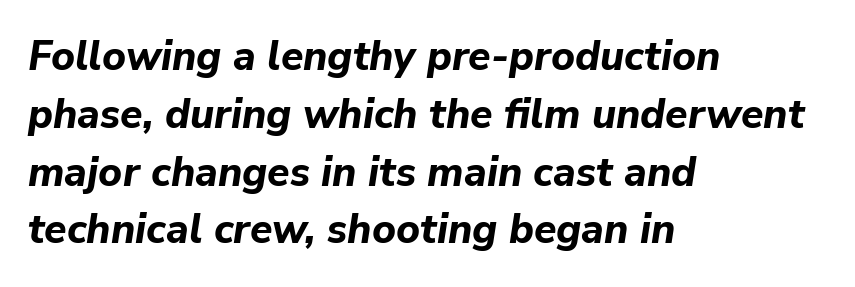
Typeset ragged right — the left edge is the straight one. Does the lettering tilt? It does — this is italic. This block has exactly the height ordinary leading produces. Beneath every word, the page is bare. The letters advance in unequal steps, a hallmark of proportional type. Nothing unusual about the tracking: characters are spaced as the font intends.
